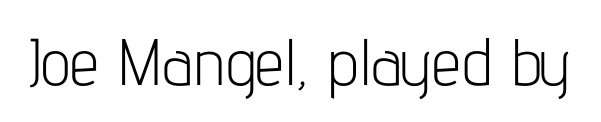
{"serif": "no", "italic": "no", "bold": "no", "weight": "light", "width": "condensed", "stroke_contrast": "low", "x_height": "medium", "monospaced": "no", "underline": "no", "letter_spacing": "normal", "letter_spacing_em": 0.0, "glyph_px": 66}
